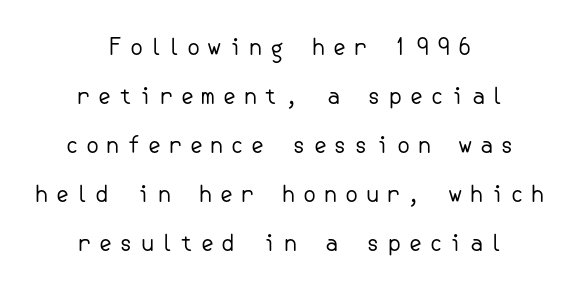
The image shows 23 px text type, upright; set centered, loose line spacing (2.13x), unusually wide letter spacing (+0.28 em), not underlined.
